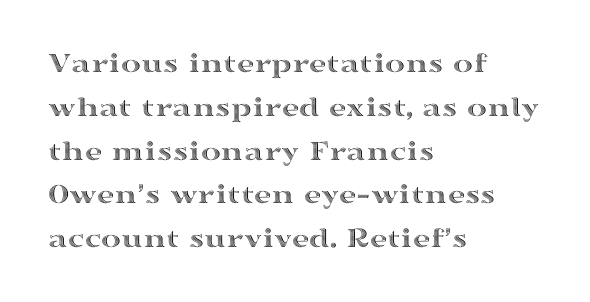
Each row of text sits above clean, open space. These lines are set flush left with a ragged right edge. The line texture is even and compact thanks to regular tracking. Italic? Not at all — the glyphs are vertical. The letters advance in unequal steps, a hallmark of proportional type. Notice how descenders clear the ascenders below comfortably — that's standard leading.
